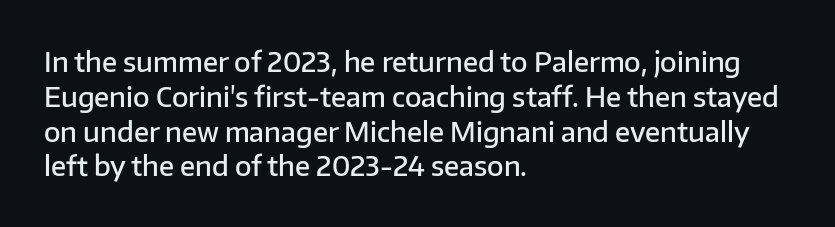
{"italic": "no", "bold": "semi", "underline": "no", "align": "left", "line_spacing": "normal", "line_spacing_ratio": 1.29, "letter_spacing": "normal", "letter_spacing_em": 0.0, "glyph_px": 27}
